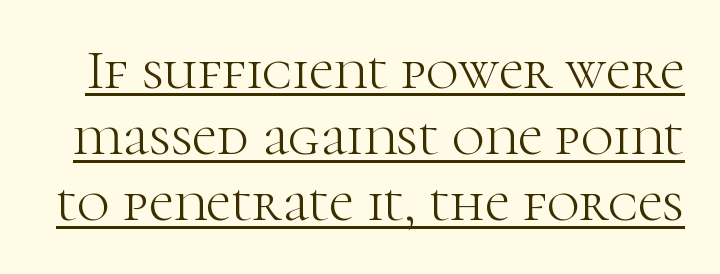
Q: Is the text bold? A: No.
Q: Is the text italic (slanted)? A: No, it is upright.
Q: Is the typeface a serif or a sans-serif typeface? A: Serif.
Q: Is the text underlined? A: Yes.
Q: Is the spacing between letters normal or unusually wide? A: Normal.
Q: Width (condensed, normal, or wide)? A: Normal.
Q: Stroke contrast? A: High.
Q: x-height? A: Medium.
Q: Monospaced? A: No.
